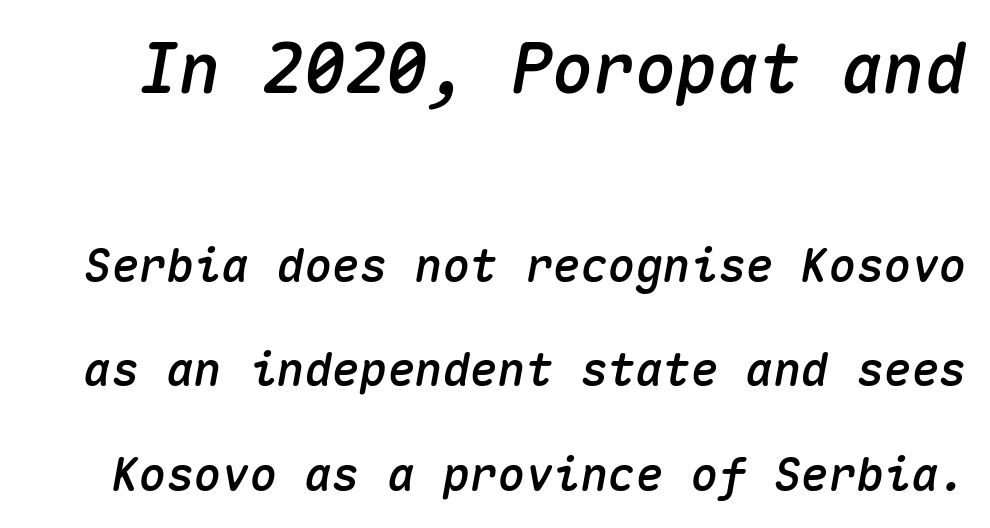
Looks like terminal output: every glyph gets an equal slot. A typesetter would mark this as italic. Size contrast runs from large at the top to small at the bottom. The face used here is rendered with its standard letterfit.
